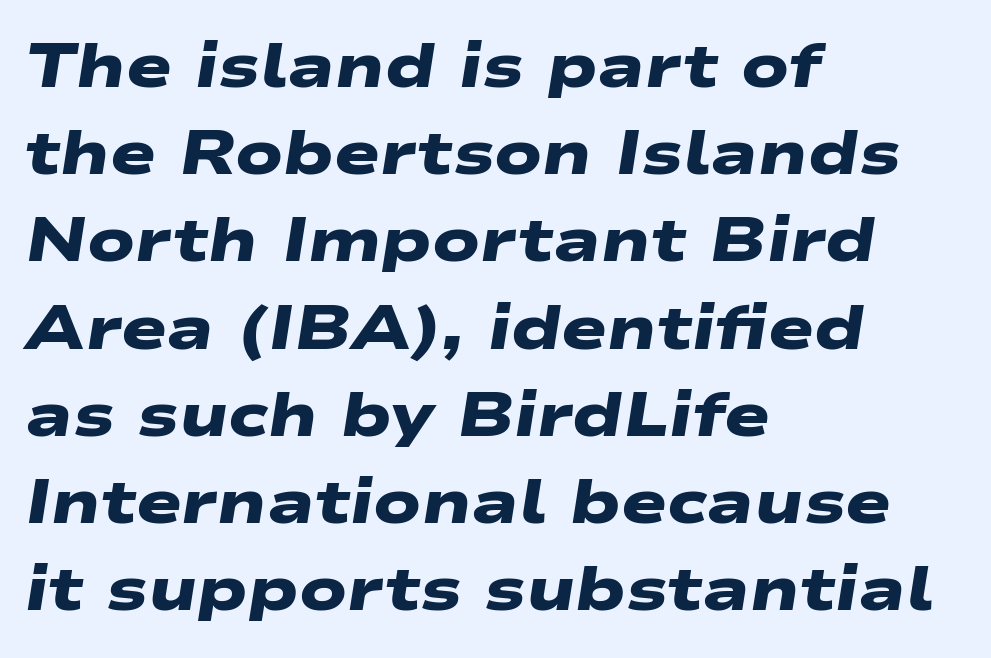
The image shows 61 px heavy, wide sans-serif type; set left-aligned, normal line spacing (1.43x), normal letter spacing, not underlined; low stroke contrast and a medium x-height.
